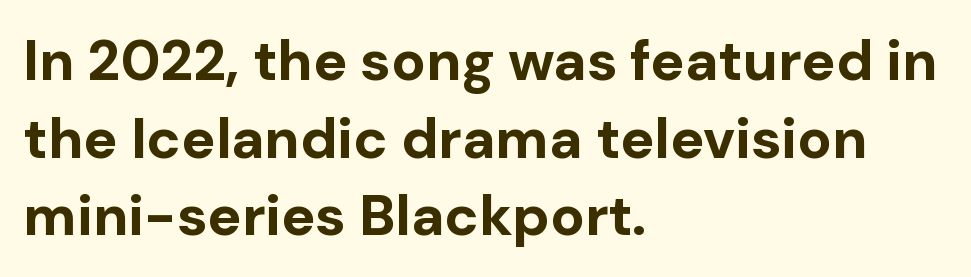
In terms of letterspacing, this is plain default setting. The typography opts for an upright posture over an oblique one. If you drew a ruler down the left edge, every line would touch it. These lines are composed in type without serifs. A normal amount of white space separates one row of letters from the next.
